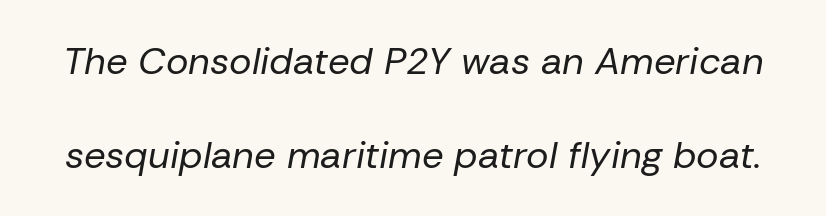
The image shows 38 px regular-weight type, italic (leaning right); set loose line spacing (2.47x), normal letter spacing, not underlined; low stroke contrast and a medium x-height.
